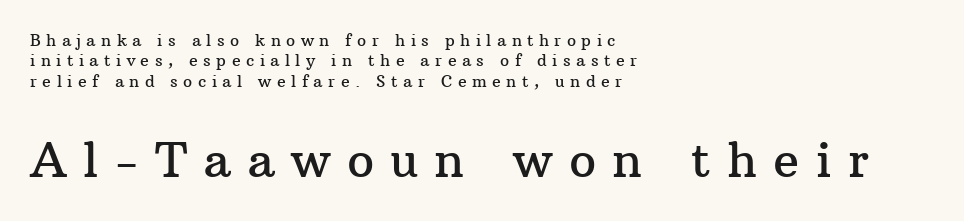
Q: Is the text italic (slanted)? A: No, it is upright.
Q: Is the typeface a serif or a sans-serif typeface? A: Serif.
Q: Is the text underlined? A: No.
Q: How is the paragraph aligned? A: Left-aligned.
Q: Is the spacing between letters normal or unusually wide? A: Unusually wide.
Q: Is the spacing between lines tight, normal or loose? A: Normal.
Q: Which block of text is set in a larger size, the first (top) or the second (bottom)? A: The second (bottom) one.
Q: Width (condensed, normal, or wide)? A: Normal.
Q: Stroke contrast? A: Medium.
Q: x-height? A: Medium.
Q: Monospaced? A: No.
